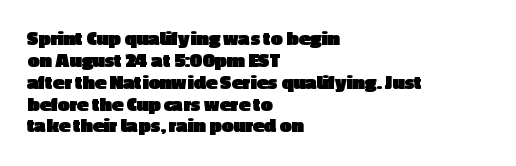
Q: Is the text bold? A: Yes.
Q: Is the text italic (slanted)? A: No, it is upright.
Q: Is the text underlined? A: No.
Q: How is the paragraph aligned? A: Left-aligned.
Q: Is the spacing between letters normal or unusually wide? A: Normal.
Q: Is the spacing between lines tight, normal or loose? A: Tight.
